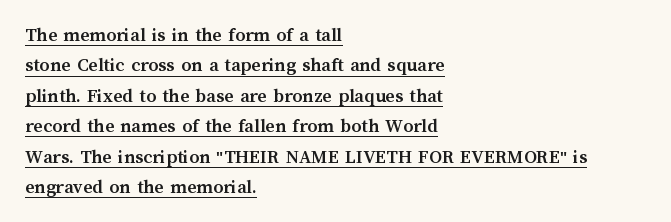
{"italic": "no", "bold": "yes", "underline": "yes", "align": "left", "line_spacing": "normal", "line_spacing_ratio": 1.52, "letter_spacing": "normal", "letter_spacing_em": 0.0, "glyph_px": 20}
